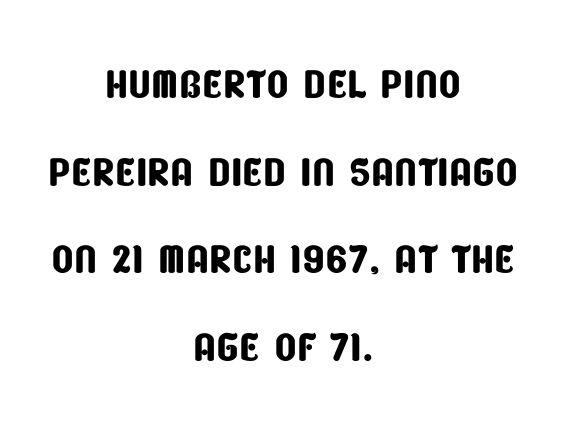
Serifs: no, the terminals of the letterforms are clean. The letterforms sit shoulder to shoulder at normal distance. Horizontally, the lines are justified to the midpoint only. Plain, unruled lines of type. The rows are spaced the way most documents space them.
